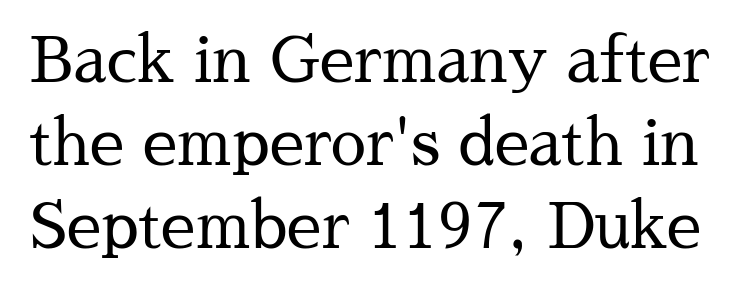
The letters sit at their default tracking, neither squeezed nor spread. The baseline area is clear. Here the designer chose a conventional face with non-uniform glyph widths. Weight class: somewhere from thin through regular.
